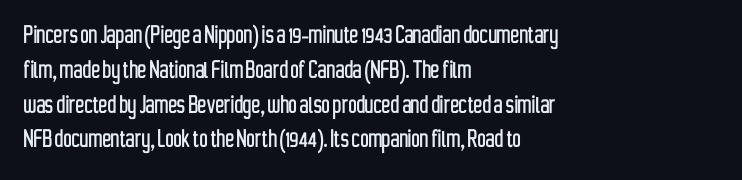
The image shows 29 px condensed sans-serif type, upright; set left-aligned, line spacing 1.2x, normal letter spacing, not underlined; low stroke contrast and a medium x-height.
